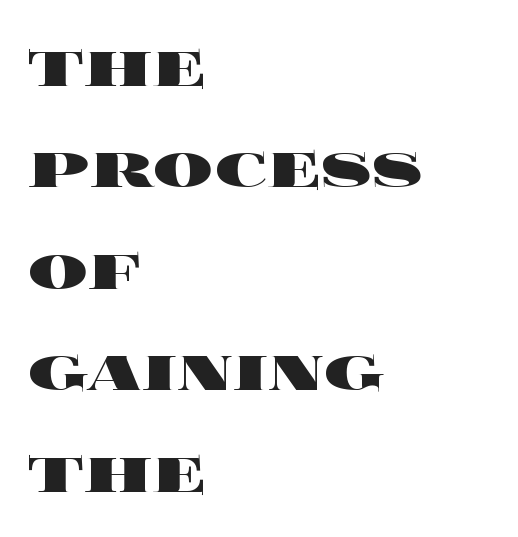
Q: Is the text bold? A: Yes.
Q: Is the text italic (slanted)? A: No, it is upright.
Q: Is the text underlined? A: No.
Q: How is the paragraph aligned? A: Left-aligned.
Q: Is the spacing between letters normal or unusually wide? A: Normal.
Q: Is the spacing between lines tight, normal or loose? A: Normal.
Q: Width (condensed, normal, or wide)? A: Wide.
Q: x-height? A: Large.
Q: Monospaced? A: No.
